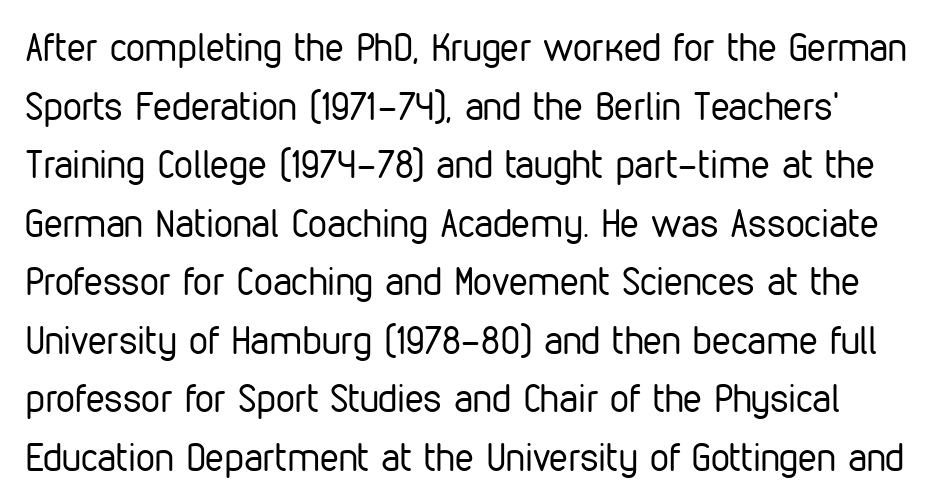
The image shows 38 px regular-weight, condensed sans-serif type, upright; set normal line spacing (1.54x), normal letter spacing, not underlined; low stroke contrast and a medium x-height.
